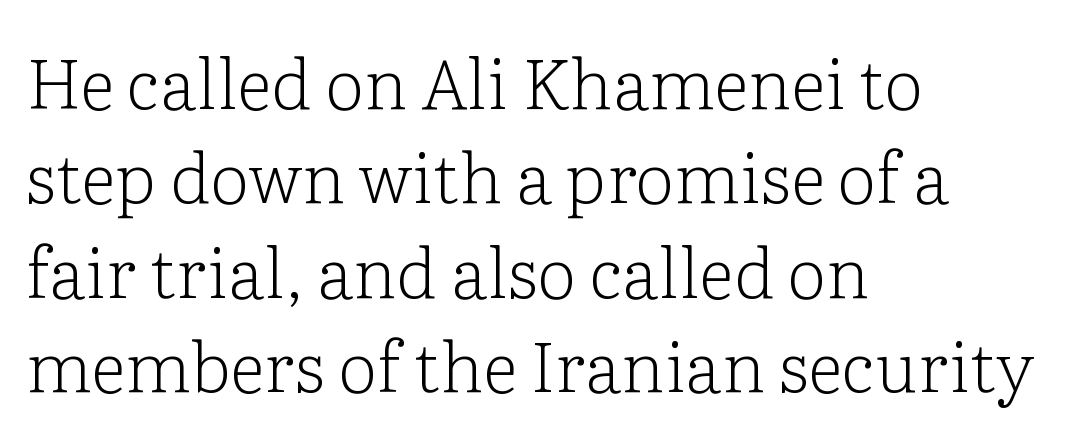
The typesetter chose a ragged-right arrangement here. Each row of text sits above clean, open space. Ink coverage per letter is moderate at most. Rows of type keep a routine distance in the vertical direction.
